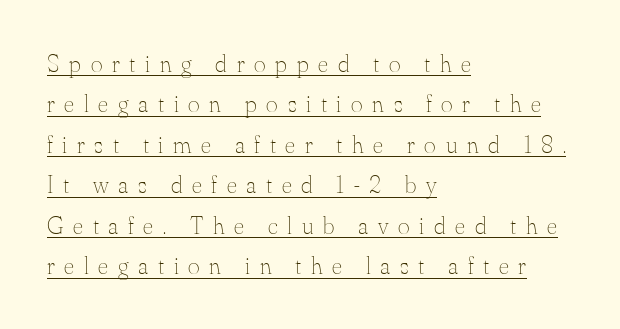
The image shows 25 px text type, upright; set left-aligned, normal line spacing (1.62x), unusually wide letter spacing (+0.39 em), underlined.
